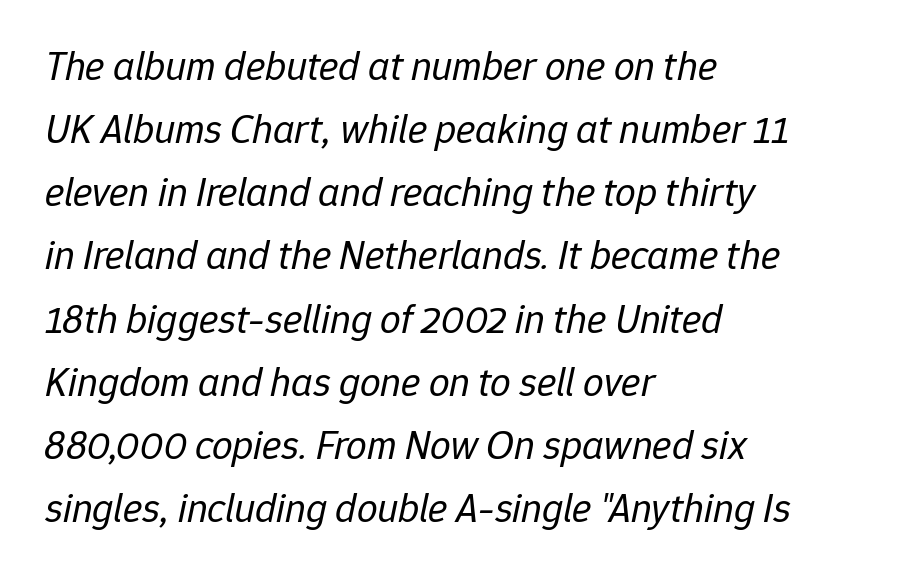
{"italic": "yes", "lean": "right", "slant_degrees": 12, "bold": "no", "weight": "regular", "width": "normal", "stroke_contrast": "low", "x_height": "medium", "monospaced": "no", "underline": "no", "align": "left", "line_spacing": "normal", "line_spacing_ratio": 1.54, "letter_spacing": "normal", "letter_spacing_em": 0.0, "glyph_px": 41}
